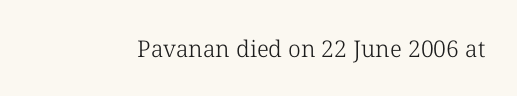
The type is set solid horizontally, with unmodified tracking. Words float on clear page, feet unadorned. A quiet, ordinary-to-light weight characterises the typeface. The type sits square on the baseline with zero lean.
